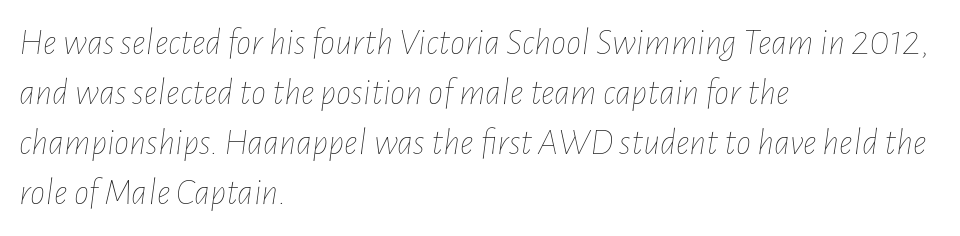
The image shows 38 px thin, condensed type, italic (leaning right); set left-aligned, normal line spacing (1.32x), normal letter spacing, not underlined; low stroke contrast and a medium x-height.
